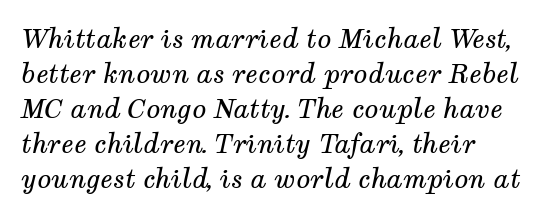
Clear beneath every line of the passage. This sample keeps an unexceptional amount of space between lines. The cut favours lightness, reaching ordinary text weight at its darkest. Rendered with sloped, italic letterforms.
